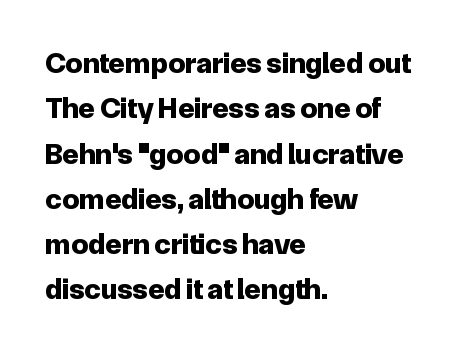
The image shows 30 px bold sans-serif type, upright; set left-aligned, normal line spacing (1.51x), normal letter spacing, not underlined; low stroke contrast and a medium x-height.
